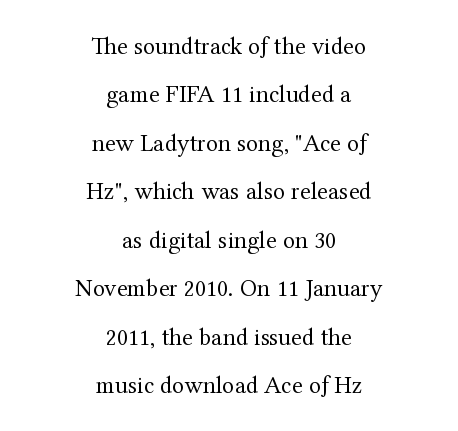
Horizontal bands of white between lines are thick stripes. This sample uses an upright cut, with every glyph sitting square on the baseline. No heavy texture on the line: the type isn't bold. Visually the block forms a symmetrical silhouette, jagged on both flanks. Descender tails drop into unmarked territory.
